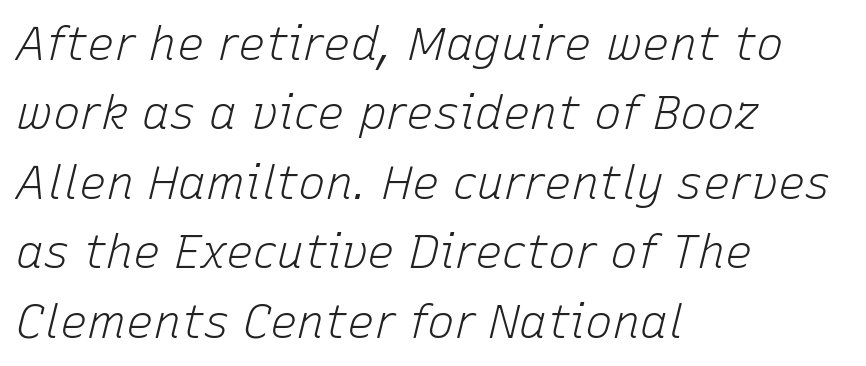
The strokes carry an ordinary text weight at most. A typesetter would call this proportional, since set widths differ per character. Anything drawn beneath the words? Only blank space. The letters sit at their default tracking, neither squeezed nor spread.
